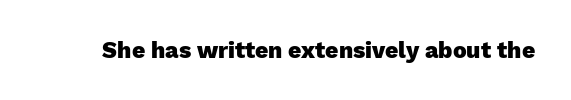
Q: Is the text bold? A: Yes.
Q: Is the text italic (slanted)? A: No, it is upright.
Q: Is the text underlined? A: No.
Q: Is the spacing between letters normal or unusually wide? A: Normal.
